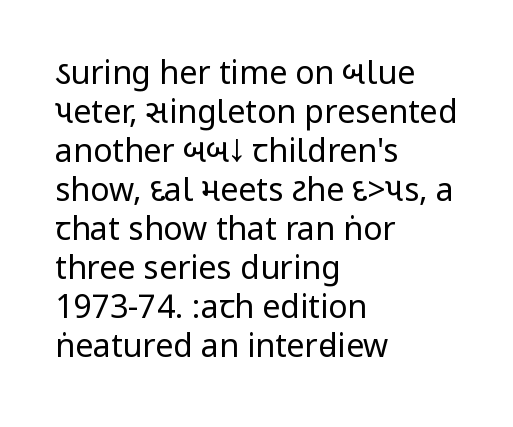
Q: Is the text bold? A: No.
Q: Is the text italic (slanted)? A: No, it is upright.
Q: Is the typeface a serif or a sans-serif typeface? A: Sans-serif.
Q: Is the text underlined? A: No.
Q: How is the paragraph aligned? A: Left-aligned.
Q: Is the spacing between letters normal or unusually wide? A: Normal.
Q: Width (condensed, normal, or wide)? A: Condensed.
Q: Stroke contrast? A: Low.
